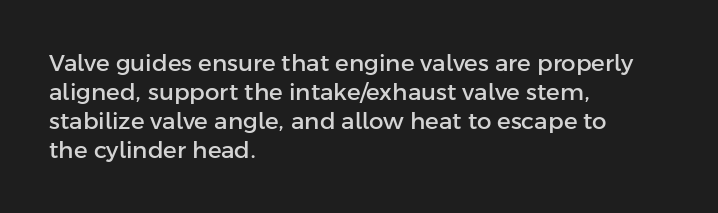
Posture: straight, roman, zero tilt. The passage shown is not underscored anywhere. The rendering anchors every line to the left-hand side. The gaps between neighbouring characters are ordinary and unremarkable.
